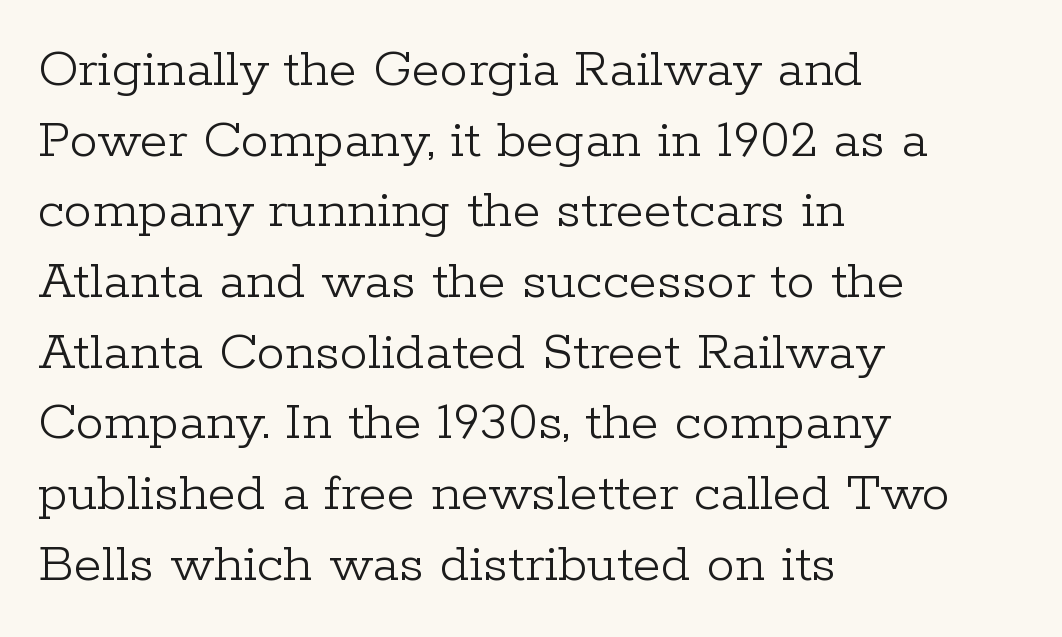
The image shows 57 px light serif type, upright; set left-aligned, line spacing 1.24x, normal letter spacing, not underlined; low stroke contrast and a medium x-height.
